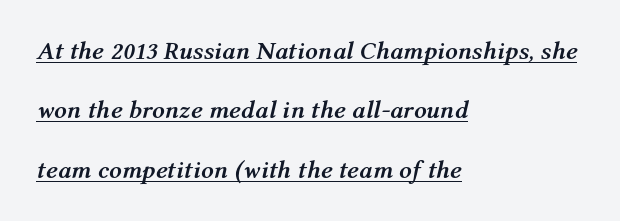
The image shows 25 px bold type, italic (leaning right); set left-aligned, loose line spacing (2.38x), normal letter spacing, underlined.
